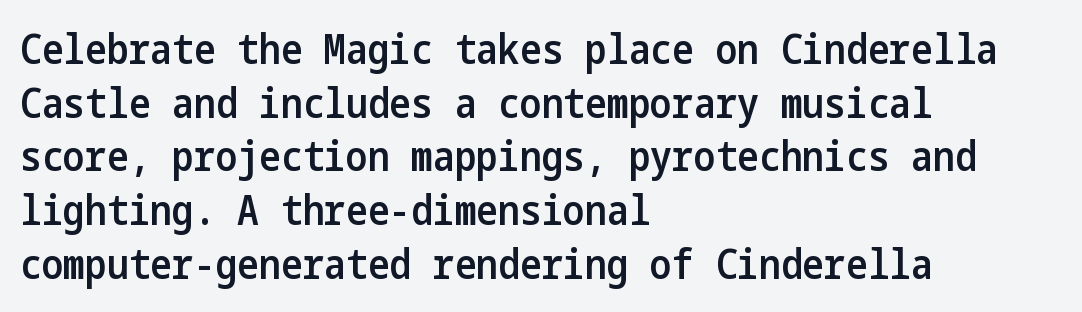
The image shows 41 px semibold, condensed sans-serif type, upright; set left-aligned, normal line spacing (1.31x), normal letter spacing, not underlined; low stroke contrast and a medium x-height.
